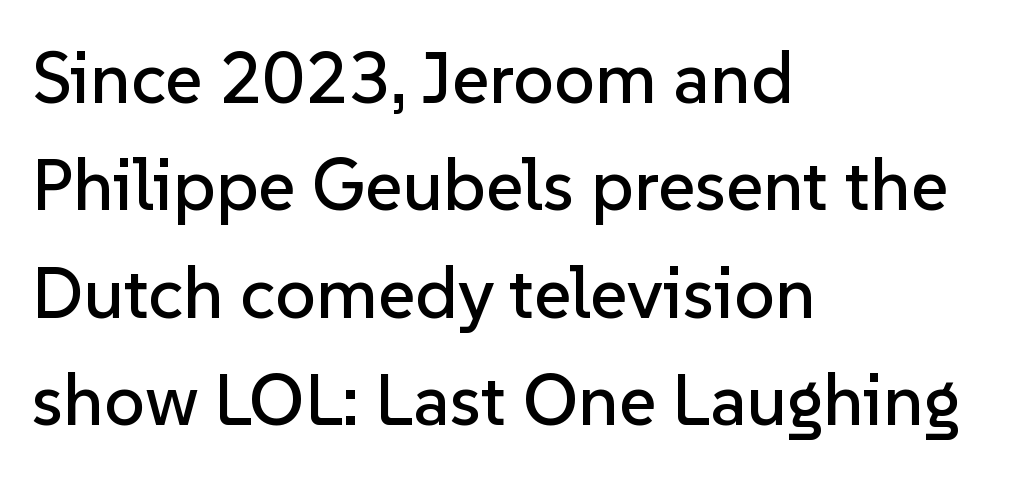
Q: Is the text italic (slanted)? A: No, it is upright.
Q: Is the typeface a serif or a sans-serif typeface? A: Sans-serif.
Q: Is the text underlined? A: No.
Q: How is the paragraph aligned? A: Left-aligned.
Q: Is the spacing between letters normal or unusually wide? A: Normal.
Q: Is the spacing between lines tight, normal or loose? A: Normal.
Q: Width (condensed, normal, or wide)? A: Normal.
Q: Stroke contrast? A: Low.
Q: x-height? A: Medium.
Q: Monospaced? A: No.
